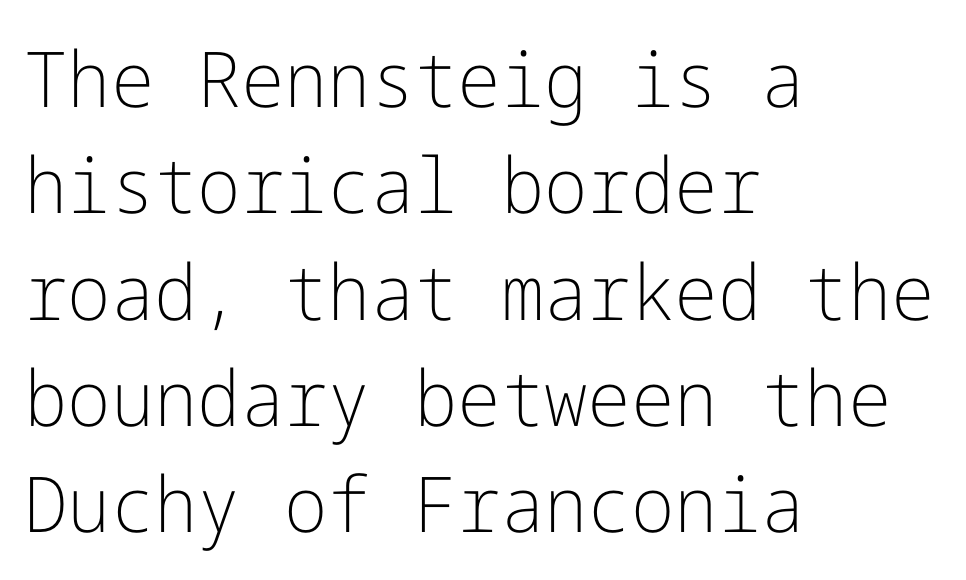
Q: Is the text bold? A: No.
Q: Is the text italic (slanted)? A: No, it is upright.
Q: Is the typeface a serif or a sans-serif typeface? A: Sans-serif.
Q: Is the text underlined? A: No.
Q: How is the paragraph aligned? A: Left-aligned.
Q: Is the spacing between letters normal or unusually wide? A: Normal.
Q: Is the spacing between lines tight, normal or loose? A: Normal.
Q: Width (condensed, normal, or wide)? A: Normal.
Q: Stroke contrast? A: Low.
Q: x-height? A: Medium.
